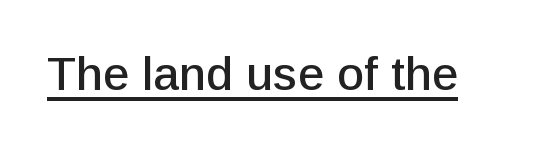
Q: Is the text italic (slanted)? A: No, it is upright.
Q: Is the typeface a serif or a sans-serif typeface? A: Sans-serif.
Q: Is the text underlined? A: Yes.
Q: Is the spacing between letters normal or unusually wide? A: Normal.
Q: Width (condensed, normal, or wide)? A: Normal.
Q: Stroke contrast? A: Low.
Q: x-height? A: Medium.
Q: Monospaced? A: No.
